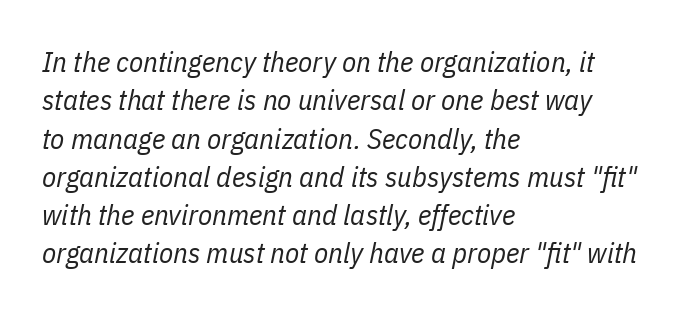
The letters advance in unequal steps, a hallmark of proportional type. Compared with a typical body face, this is equally light or lighter still. This rendering leaves character spacing at its baseline value. No word sits above an underline. Regular leading.
